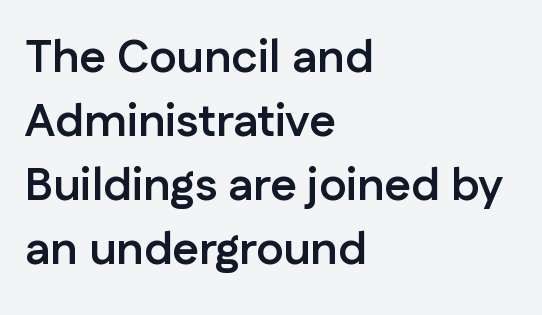
The image shows 46 px semibold sans-serif type, upright; set left-aligned, normal line spacing (1.39x), normal letter spacing, not underlined; low stroke contrast and a medium x-height.
